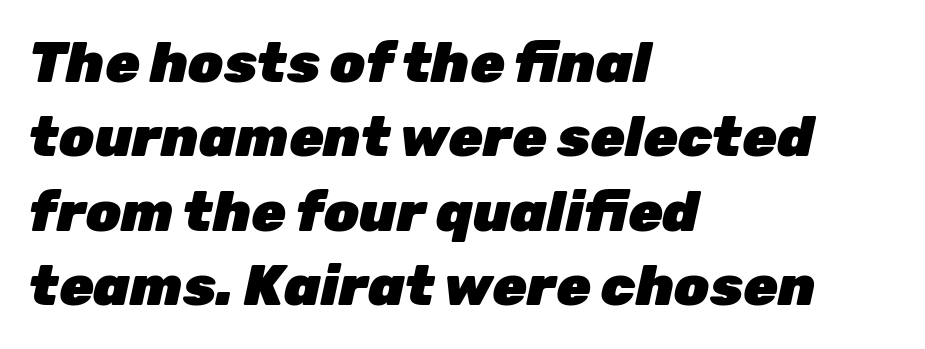
A typesetter would call this leading conventional body-copy spacing. The zone under the glyphs is completely vacant. Characters are canted at an angle relative to the baseline's perpendicular. Is the type bold? Yes — the strokes are clearly thick and heavy.
